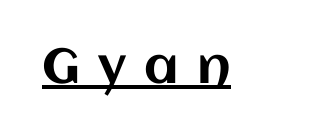
{"italic": "no", "width": "normal", "stroke_contrast": "medium", "x_height": "large", "monospaced": "no", "underline": "yes", "letter_spacing": "wide", "letter_spacing_em": 0.37, "glyph_px": 49}
